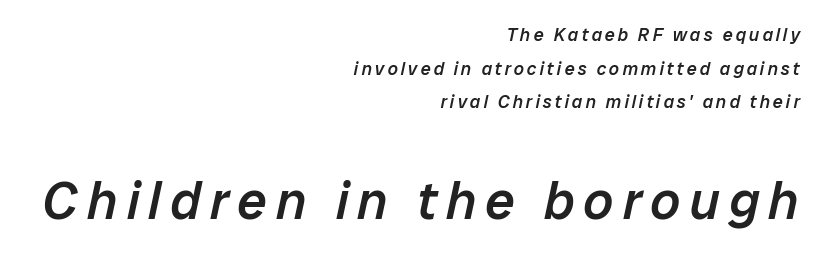
Q: Is the text bold? A: Semi-bold.
Q: Is the text italic (slanted)? A: Yes, it leans right by about 12 degrees.
Q: Is the text underlined? A: No.
Q: How is the paragraph aligned? A: Right-aligned.
Q: Which block of text is set in a larger size, the first (top) or the second (bottom)? A: The second (bottom) one.
Q: Width (condensed, normal, or wide)? A: Normal.
Q: Stroke contrast? A: Low.
Q: x-height? A: Medium.
Q: Monospaced? A: No.
